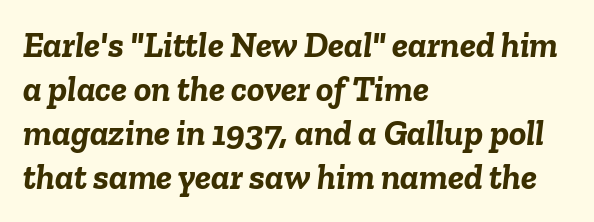
Q: Is the text bold? A: Yes.
Q: Is the text italic (slanted)? A: Yes, it leans right by about 6 degrees.
Q: Is the text underlined? A: No.
Q: How is the paragraph aligned? A: Left-aligned.
Q: Is the spacing between letters normal or unusually wide? A: Normal.
Q: Width (condensed, normal, or wide)? A: Normal.
Q: Stroke contrast? A: Low.
Q: x-height? A: Medium.
Q: Monospaced? A: No.
